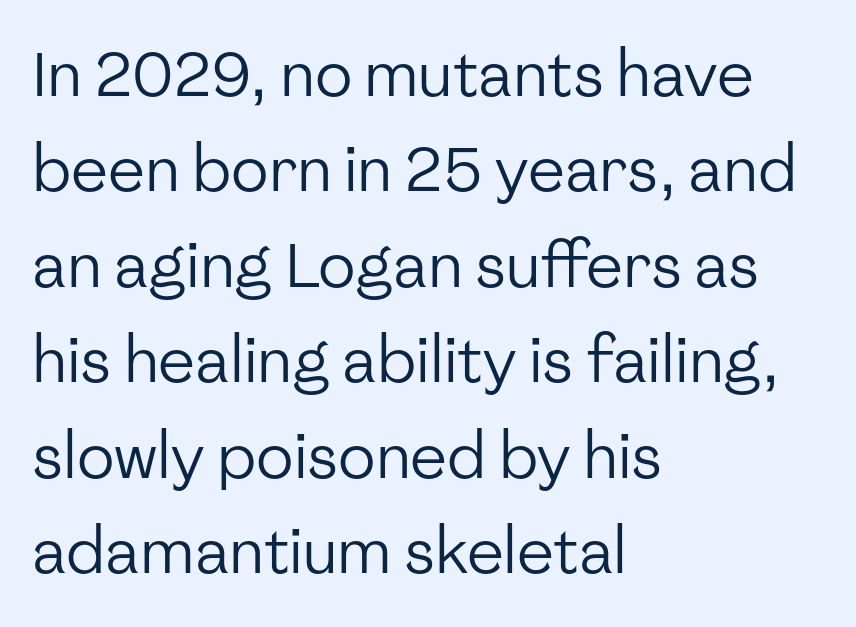
Descenders hang freely into open space. These lines were composed using upright roman letters. Does extra space separate the letters? No, they use regular spacing. The rendering shows plain stroke endings on the letterforms — a sans-serif design.
